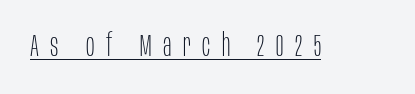
The image shows 32 px thin, condensed sans-serif type, upright; set unusually wide letter spacing (+0.36 em), underlined; low stroke contrast and a large x-height.
